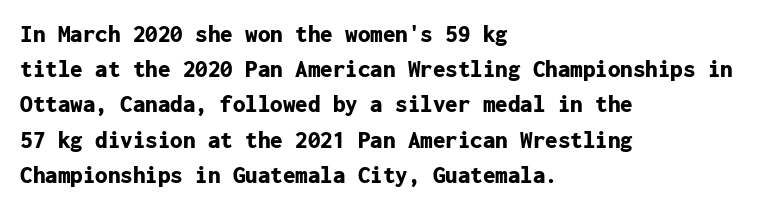
Q: Is the text bold? A: Yes.
Q: Is the text italic (slanted)? A: No, it is upright.
Q: Is the text underlined? A: No.
Q: How is the paragraph aligned? A: Left-aligned.
Q: Is the spacing between letters normal or unusually wide? A: Normal.
Q: Is the spacing between lines tight, normal or loose? A: Normal.
